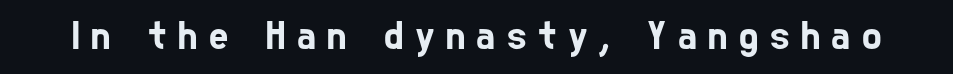
Q: Is the typeface a serif or a sans-serif typeface? A: Sans-serif.
Q: Is the text underlined? A: No.
Q: Is the spacing between letters normal or unusually wide? A: Unusually wide.
Q: Width (condensed, normal, or wide)? A: Condensed.
Q: Stroke contrast? A: Low.
Q: x-height? A: Medium.
Q: Monospaced? A: No.
